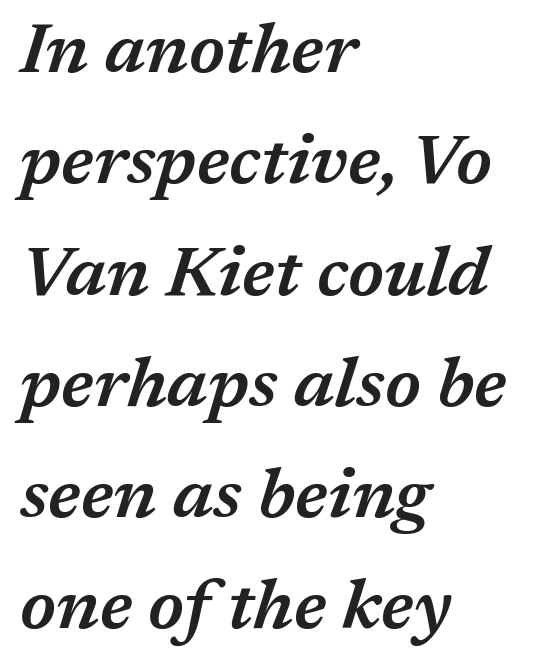
Q: Is the text bold? A: Semi-bold.
Q: Is the text italic (slanted)? A: Yes, it leans right by about 17 degrees.
Q: Is the text underlined? A: No.
Q: How is the paragraph aligned? A: Left-aligned.
Q: Is the spacing between letters normal or unusually wide? A: Normal.
Q: Is the spacing between lines tight, normal or loose? A: Normal.
Q: Width (condensed, normal, or wide)? A: Normal.
Q: Stroke contrast? A: Medium.
Q: x-height? A: Medium.
Q: Monospaced? A: No.
